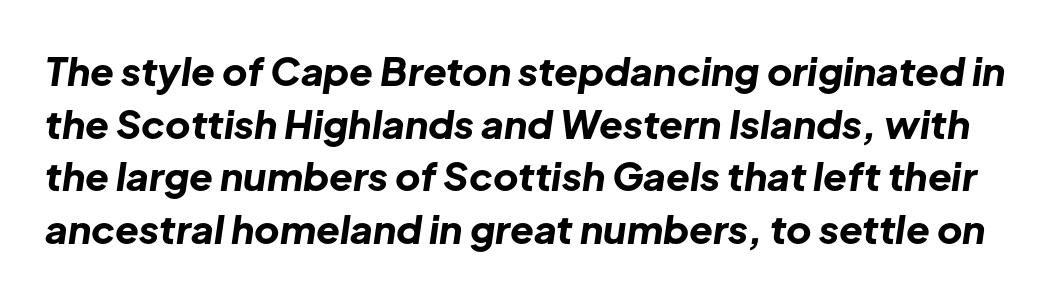
The image shows 39 px bold type, italic (leaning right); set normal line spacing (1.35x), normal letter spacing, not underlined; low stroke contrast and a medium x-height.
